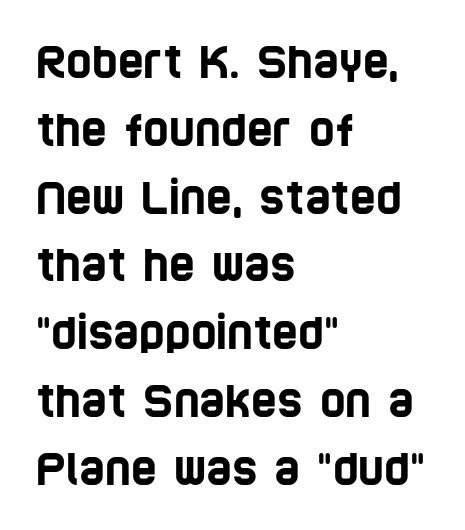
{"serif": "no", "width": "condensed", "stroke_contrast": "low", "x_height": "large", "monospaced": "no", "underline": "no", "align": "left", "line_spacing": "normal", "line_spacing_ratio": 1.54, "letter_spacing": "normal", "letter_spacing_em": 0.0, "glyph_px": 44}
